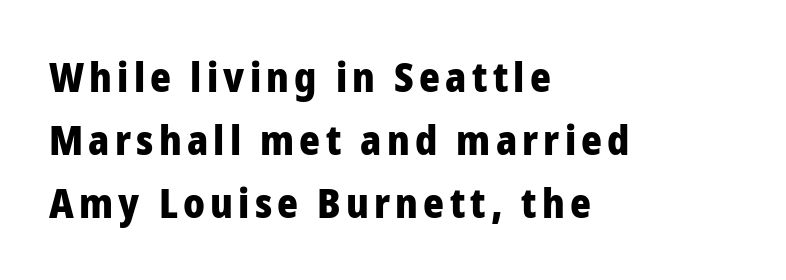
{"serif": "no", "italic": "no", "bold": "yes", "weight": "heavy", "width": "normal", "stroke_contrast": "low", "x_height": "medium", "monospaced": "no", "underline": "no", "align": "left", "line_spacing": "normal", "line_spacing_ratio": 1.58, "glyph_px": 40}
